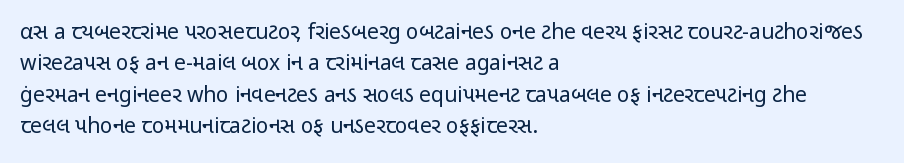
The image shows 21 px text type, upright; set left-aligned, normal line spacing (1.5x), normal letter spacing, not underlined.
